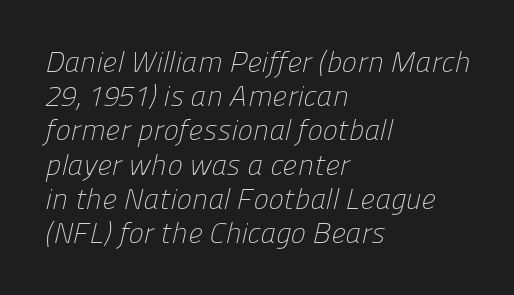
Think of a printed novel: that variable character pitch is what you see here. The glyphs in this specimen are sans serif. Rule under the text: the space is simply empty. Observe the ordinary spacing: letters are neighbours, not strangers.
